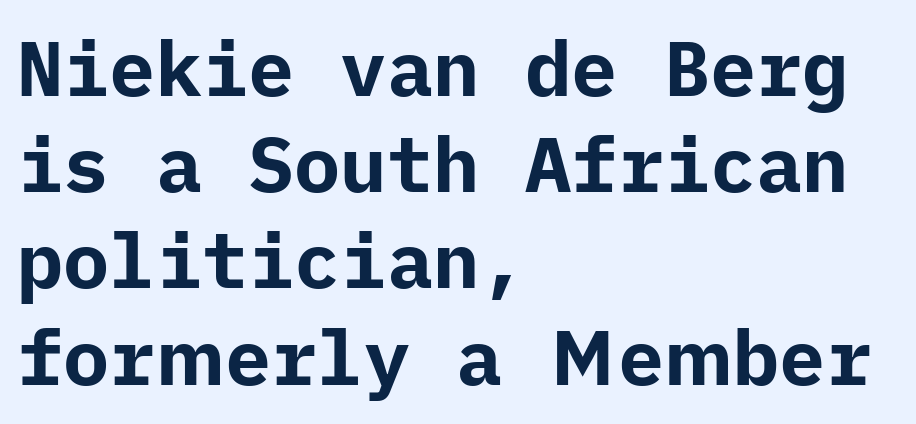
The image shows 77 px bold sans-serif type, upright; set left-aligned, normal line spacing (1.25x), normal letter spacing, not underlined; low stroke contrast and a medium x-height.
